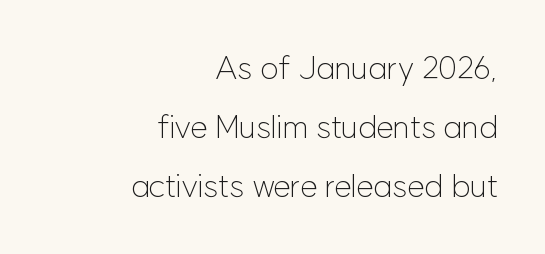
{"serif": "no", "italic": "no", "bold": "no", "weight": "light", "width": "normal", "stroke_contrast": "low", "x_height": "medium", "monospaced": "no", "underline": "no", "align": "right", "line_spacing_ratio": 1.85, "letter_spacing": "normal", "letter_spacing_em": 0.0, "glyph_px": 32}
